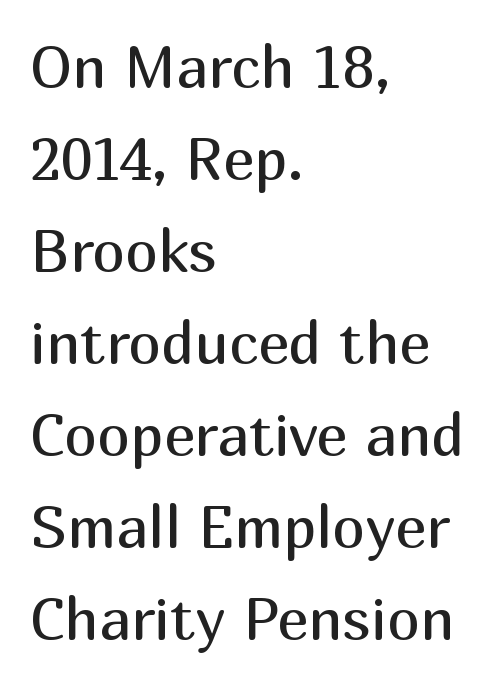
{"serif": "no", "italic": "no", "bold": "no", "weight": "regular", "width": "normal", "stroke_contrast": "medium", "x_height": "medium", "monospaced": "no", "underline": "no", "align": "left", "line_spacing": "normal", "line_spacing_ratio": 1.56, "letter_spacing": "normal", "letter_spacing_em": 0.0, "glyph_px": 59}
